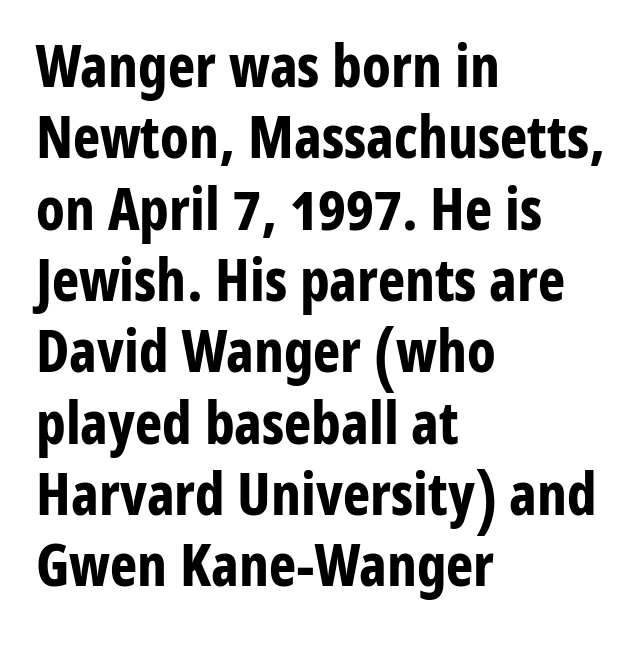
{"serif": "no", "italic": "no", "bold": "yes", "weight": "bold", "width": "condensed", "stroke_contrast": "low", "x_height": "medium", "monospaced": "no", "underline": "no", "align": "left", "line_spacing_ratio": 1.23, "letter_spacing": "normal", "letter_spacing_em": 0.0, "glyph_px": 58}
